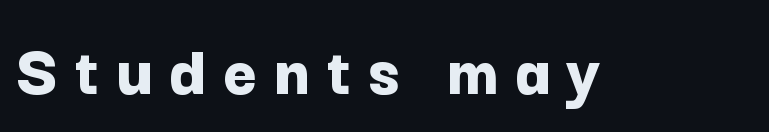
Q: Is the text bold? A: Yes.
Q: Is the text italic (slanted)? A: No, it is upright.
Q: Is the typeface a serif or a sans-serif typeface? A: Sans-serif.
Q: Is the text underlined? A: No.
Q: Is the spacing between letters normal or unusually wide? A: Unusually wide.
Q: Width (condensed, normal, or wide)? A: Normal.
Q: Stroke contrast? A: Low.
Q: x-height? A: Medium.
Q: Monospaced? A: No.
